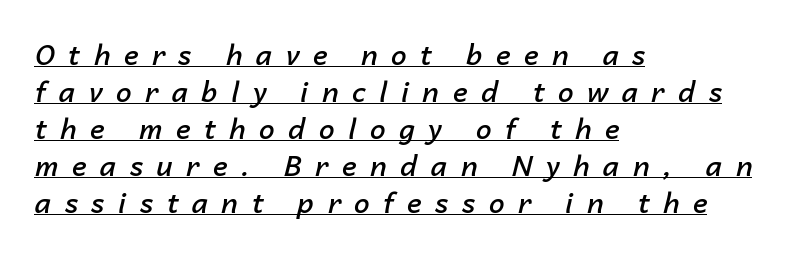
{"italic": "yes", "lean": "right", "slant_degrees": 14, "bold": "semi", "weight": "semibold", "width": "normal", "stroke_contrast": "low", "x_height": "medium", "monospaced": "no", "underline": "yes", "align": "left", "line_spacing": "normal", "line_spacing_ratio": 1.32, "letter_spacing": "wide", "letter_spacing_em": 0.48, "glyph_px": 28}
